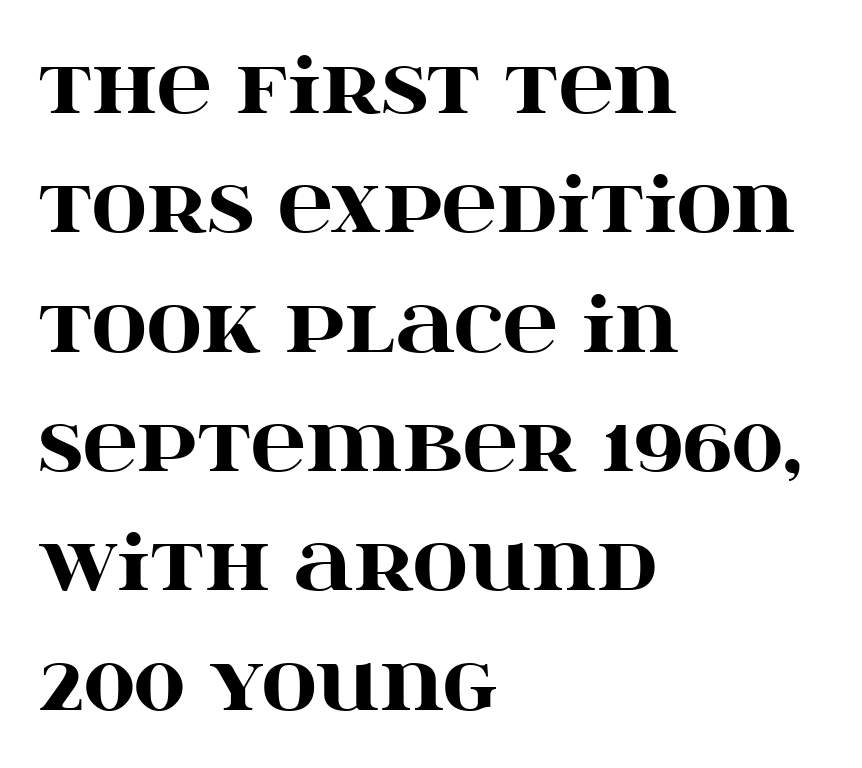
Q: Is the text bold? A: Yes.
Q: Is the text italic (slanted)? A: No, it is upright.
Q: Is the typeface a serif or a sans-serif typeface? A: Serif.
Q: Is the text underlined? A: No.
Q: How is the paragraph aligned? A: Left-aligned.
Q: Is the spacing between letters normal or unusually wide? A: Normal.
Q: Is the spacing between lines tight, normal or loose? A: Normal.
Q: Width (condensed, normal, or wide)? A: Wide.
Q: Stroke contrast? A: High.
Q: x-height? A: Large.
Q: Monospaced? A: No.
